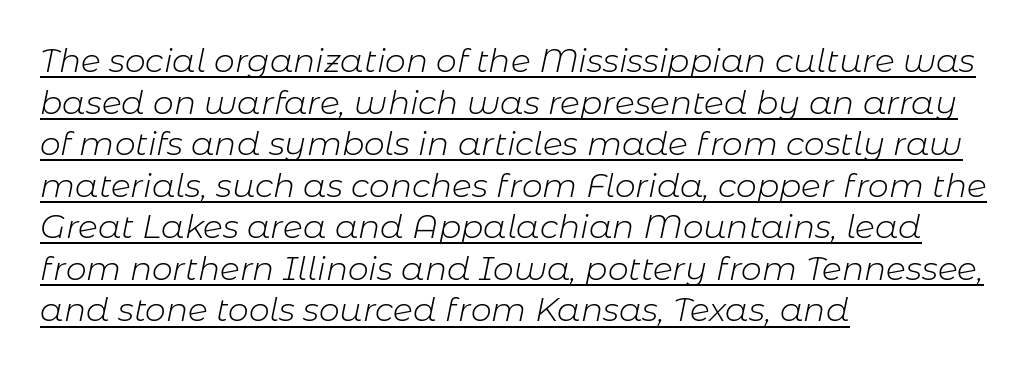
Q: Is the text bold? A: No.
Q: Is the text italic (slanted)? A: Yes, it leans right by about 11 degrees.
Q: Is the text underlined? A: Yes.
Q: How is the paragraph aligned? A: Left-aligned.
Q: Is the spacing between letters normal or unusually wide? A: Normal.
Q: Is the spacing between lines tight, normal or loose? A: Normal.
Q: Width (condensed, normal, or wide)? A: Normal.
Q: Stroke contrast? A: Low.
Q: x-height? A: Medium.
Q: Monospaced? A: No.
